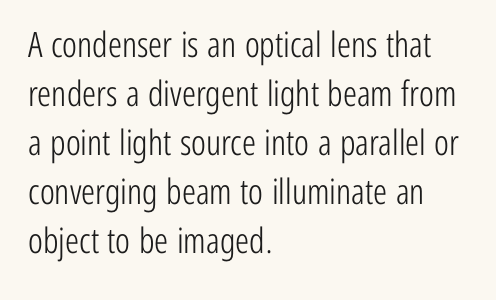
The image shows 35 px light, condensed sans-serif type, upright; set left-aligned, normal line spacing (1.4x), normal letter spacing, not underlined; low stroke contrast and a medium x-height.
